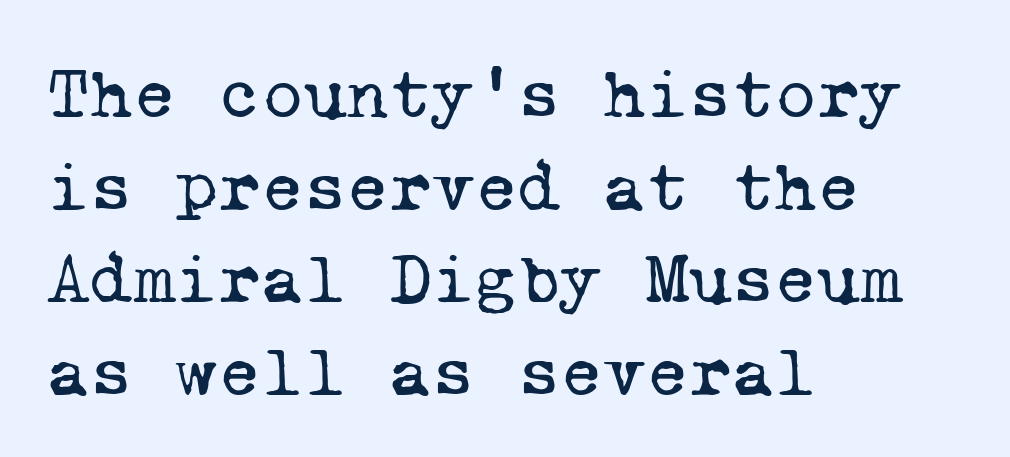
{"serif": "yes", "bold": "no", "weight": "regular", "width": "normal", "stroke_contrast": "low", "x_height": "medium", "monospaced": "yes", "underline": "no", "align": "left", "line_spacing": "normal", "line_spacing_ratio": 1.27, "letter_spacing": "normal", "letter_spacing_em": 0.0, "glyph_px": 73}
